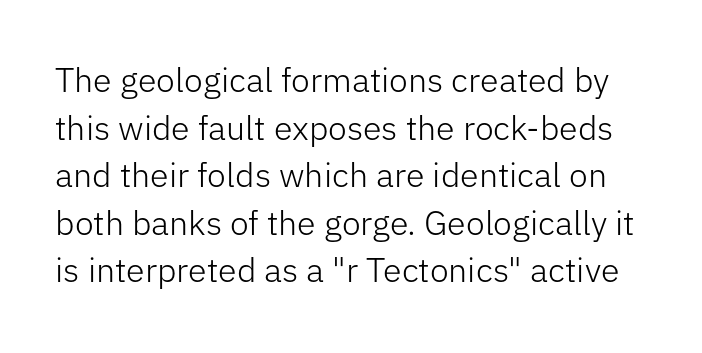
The baseline area is clear. Check where the strokes stop: nothing finishes them off — pure sans. Here the designer chose a conventional face with non-uniform glyph widths. How would I describe the line gaps? Plain and ordinary. Posture: vertical.
